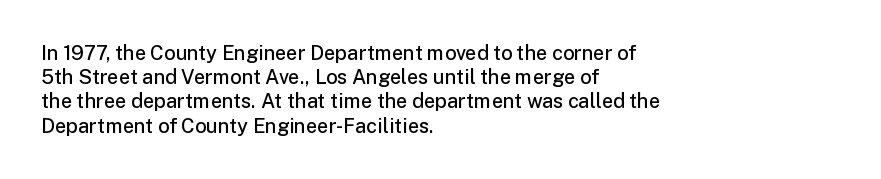
Decoration check: the copy has no underline. A typesetter would mark this as roman, not italic. The letters sit at their default tracking, neither squeezed nor spread. Each line starts at the same left margin while the right side varies. Each glyph is drawn with semibold strokes, heavier than normal yet not fully bold.
